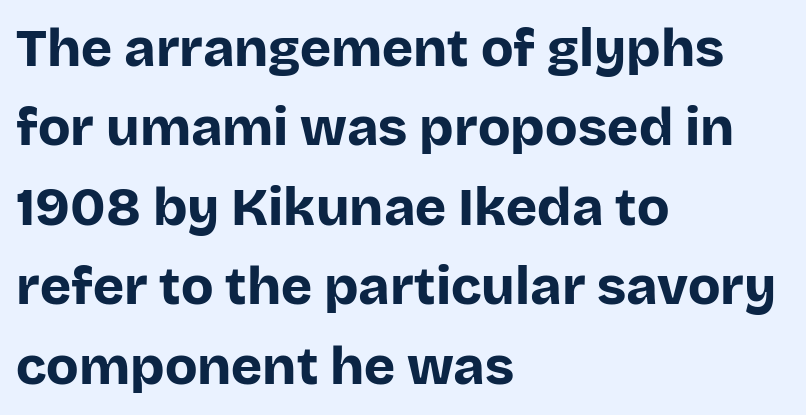
The image shows 53 px bold sans-serif type, upright; set left-aligned, normal line spacing (1.5x), normal letter spacing, not underlined; low stroke contrast and a large x-height.
